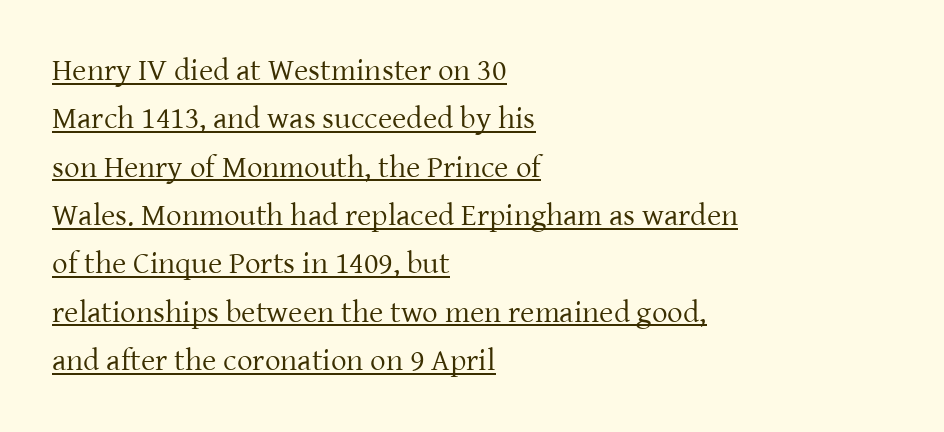
Tall strokes in this sample are plumb rather than angled. This block has exactly the height ordinary leading produces. Think standard paragraph weight, or any step lighter than that. Between one letter and the next there's only the usual sliver of space.
